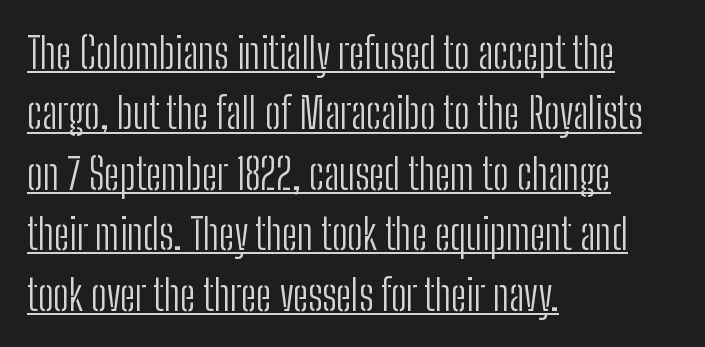
{"serif": "no", "italic": "no", "bold": "no", "weight": "light", "width": "condensed", "stroke_contrast": "low", "x_height": "medium", "monospaced": "no", "underline": "yes", "align": "left", "line_spacing": "normal", "line_spacing_ratio": 1.44, "letter_spacing": "normal", "letter_spacing_em": 0.0, "glyph_px": 42}
